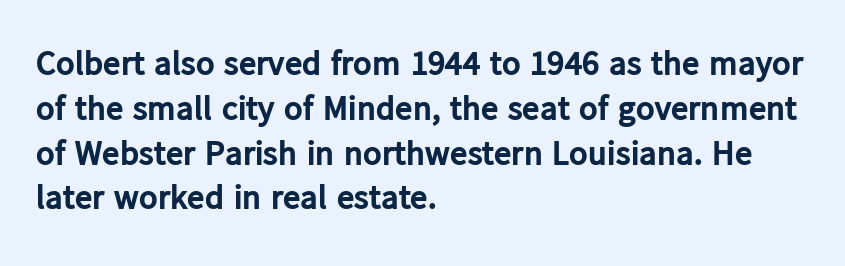
Caption: standard tracking, unaltered. Leading matches the norm, producing a regular column. Examine the stroke ends and you'll find no serifs. Notice how the passage keeps a crisp vertical edge on the left only. The glyphs are unaccompanied by any horizontal stroke below them. Notice how the stems are strictly vertical — no italics here.
